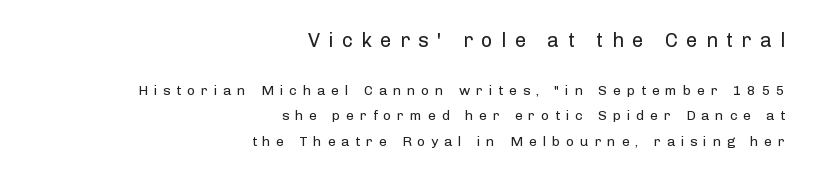
Notice how the passage keeps a crisp vertical edge on the right only. Ordinary non-slanted type is in use. Reading top to bottom, the characters get smaller at the block break. You could only call the tracking loose — the letters float apart. Weight: in the light-to-regular range. Clear beneath every line of the passage.
